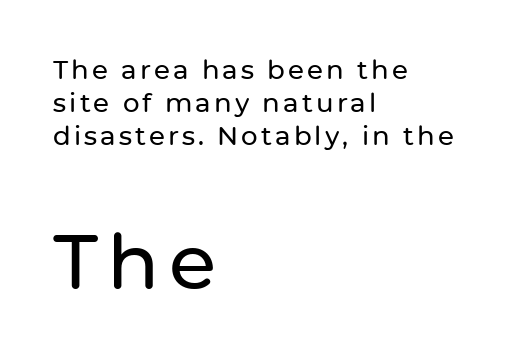
If you drew a line through each stem, it would be perfectly vertical. Normally led — the rows are evenly, conventionally spaced. Each line starts at the same left margin while the right side varies. Visually, the bottom section dominates because its glyphs are scaled up.
